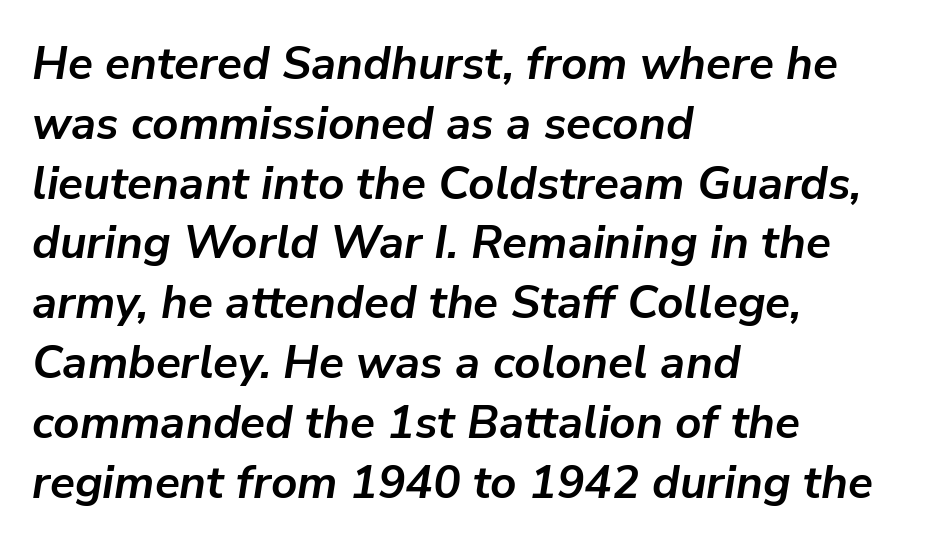
The image shows 46 px semibold type, italic (leaning right); set left-aligned, normal line spacing (1.3x), normal letter spacing, not underlined; low stroke contrast and a medium x-height.
